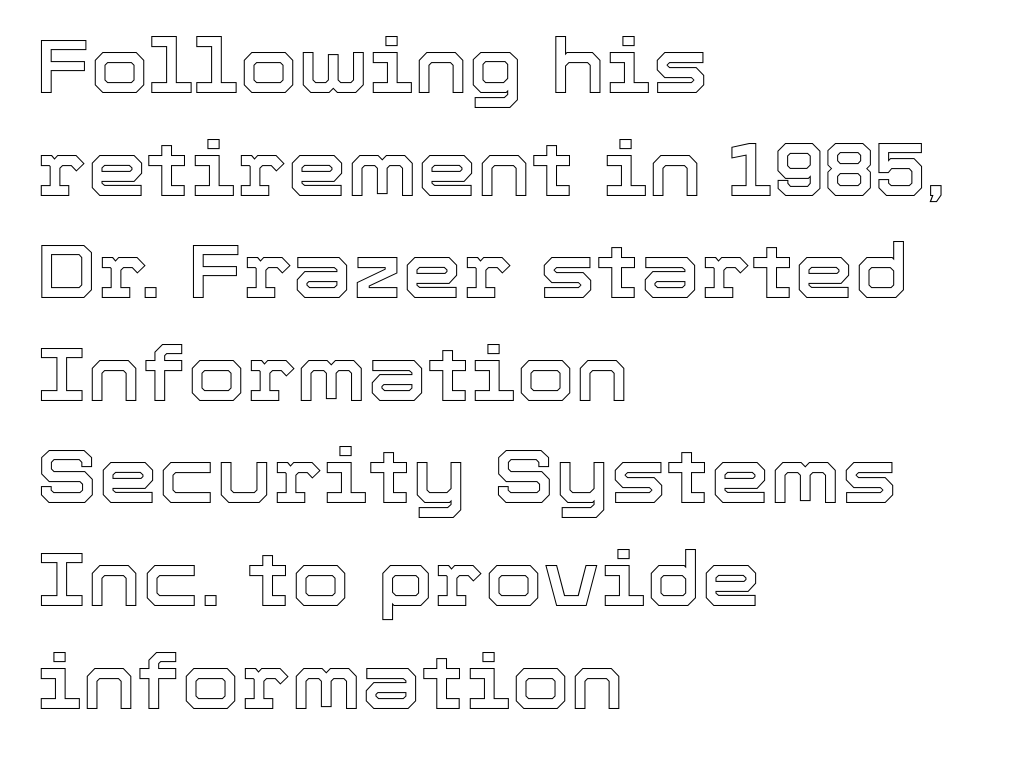
Q: Is the text italic (slanted)? A: No, it is upright.
Q: Is the text underlined? A: No.
Q: How is the paragraph aligned? A: Left-aligned.
Q: Is the spacing between letters normal or unusually wide? A: Normal.
Q: Is the spacing between lines tight, normal or loose? A: Normal.
Q: Width (condensed, normal, or wide)? A: Normal.
Q: x-height? A: Medium.
Q: Monospaced? A: No.
